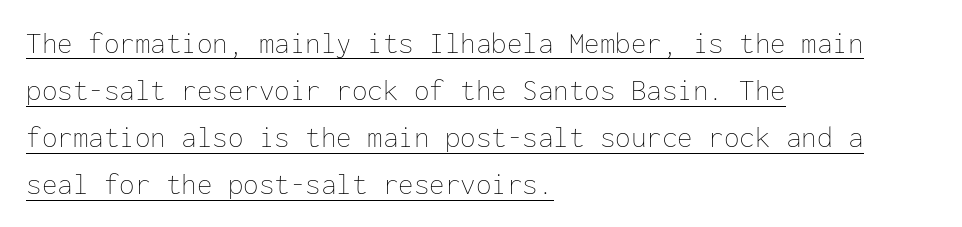
The image shows 31 px thin type, upright, monospaced; set left-aligned, normal line spacing (1.52x), normal letter spacing, underlined; low stroke contrast and a medium x-height.
